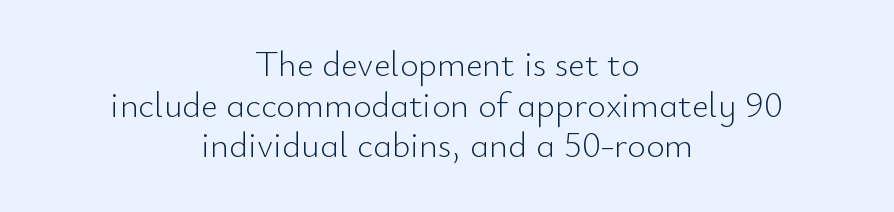
Standard letterfit; no display-style spreading of the glyphs. Looks like regular typesetting: each glyph gets only the width it needs. The letters stand straight up with perfectly vertical stems. The letters look calm and open, with moderate or lighter stems.
